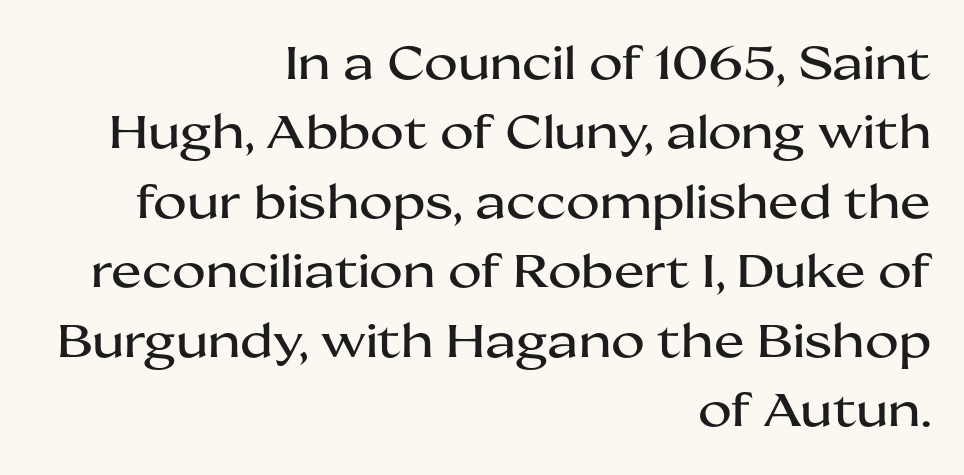
{"italic": "no", "width": "wide", "stroke_contrast": "medium", "x_height": "medium", "monospaced": "no", "underline": "no", "align": "right", "line_spacing": "normal", "line_spacing_ratio": 1.51, "letter_spacing": "normal", "letter_spacing_em": 0.0, "glyph_px": 46}
